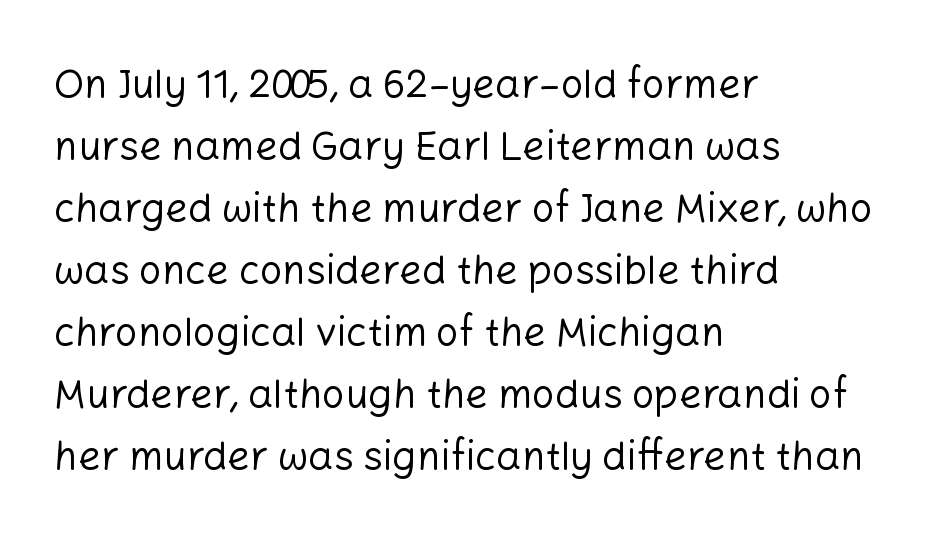
The image shows 40 px regular-weight sans-serif type, upright; set left-aligned, normal line spacing (1.55x), normal letter spacing, not underlined; low stroke contrast and a medium x-height.
